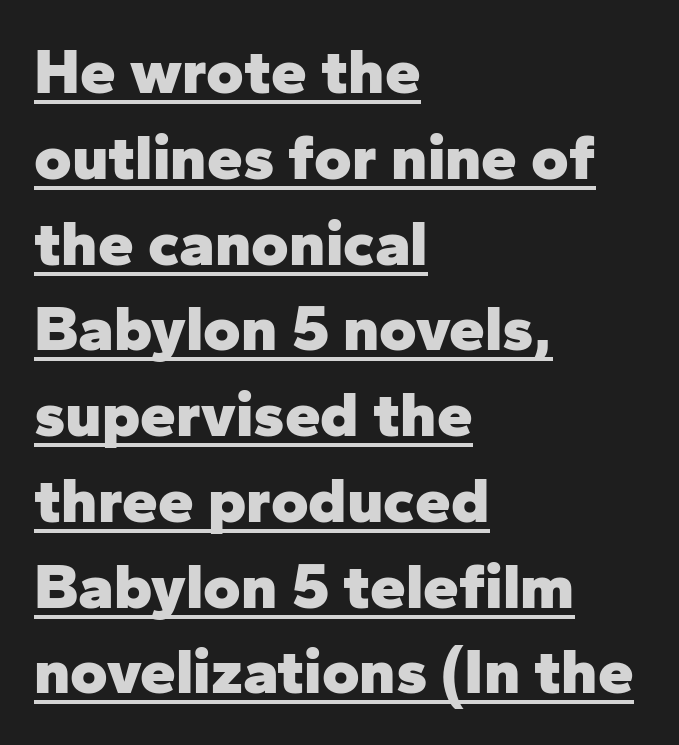
{"serif": "no", "italic": "no", "bold": "yes", "weight": "heavy", "width": "normal", "stroke_contrast": "low", "x_height": "medium", "monospaced": "no", "underline": "yes", "align": "left", "line_spacing": "normal", "line_spacing_ratio": 1.34, "letter_spacing": "normal", "letter_spacing_em": 0.0, "glyph_px": 64}
